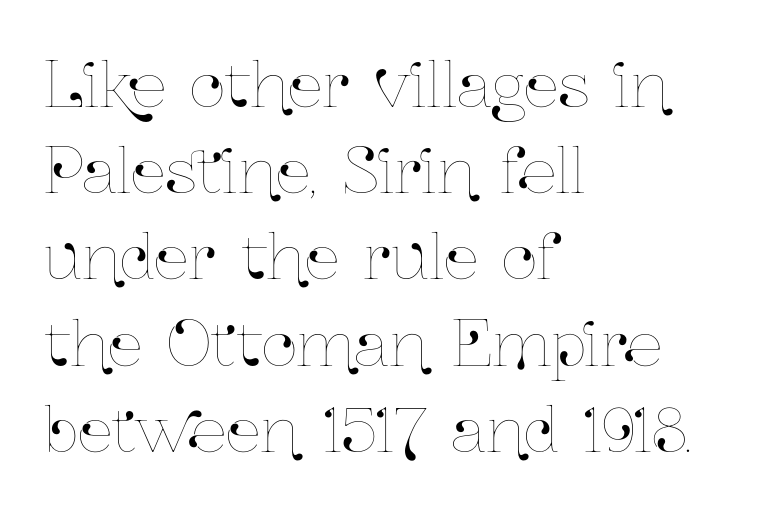
{"italic": "no", "width": "condensed", "stroke_contrast": "low", "x_height": "medium", "monospaced": "no", "underline": "no", "align": "left", "line_spacing": "normal", "line_spacing_ratio": 1.39, "letter_spacing": "normal", "letter_spacing_em": 0.0, "glyph_px": 62}
